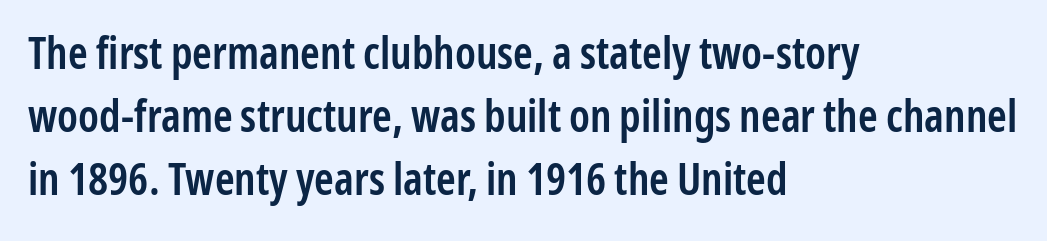
Typographic density is moderately raised because the face is semibold. No italicization has been applied; the sample stays upright. The words here are not underlined. Is the letter spacing exaggerated? No — it looks like the ordinary default.
